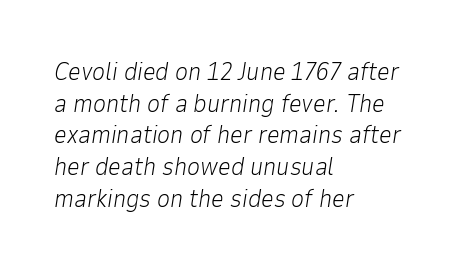
Q: Is the text bold? A: No.
Q: Is the text italic (slanted)? A: Yes, it leans right by about 9 degrees.
Q: Is the text underlined? A: No.
Q: How is the paragraph aligned? A: Left-aligned.
Q: Is the spacing between letters normal or unusually wide? A: Normal.
Q: Is the spacing between lines tight, normal or loose? A: Normal.
